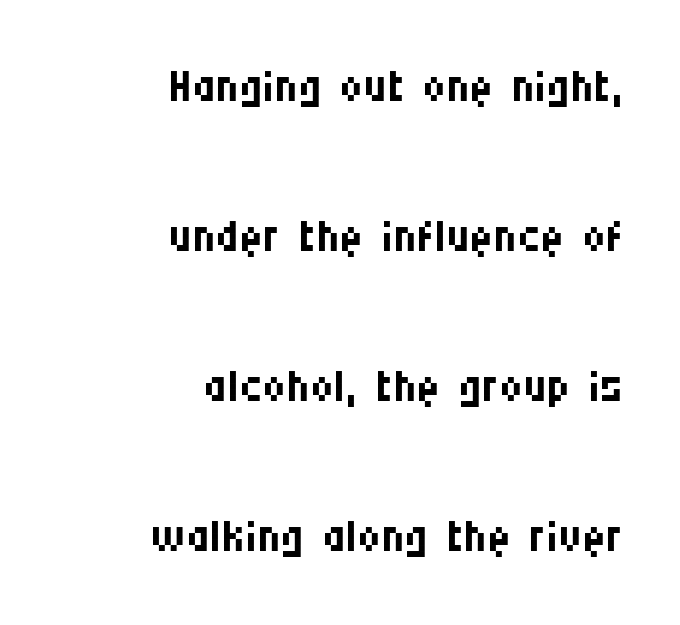
The image shows 65 px regular-weight, condensed sans-serif type, upright; set right-aligned, loose line spacing (2.31x), normal letter spacing, not underlined; medium stroke contrast and a large x-height.
